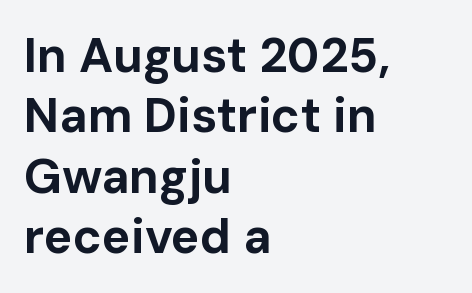
Q: Is the text bold? A: Yes.
Q: Is the text italic (slanted)? A: No, it is upright.
Q: Is the typeface a serif or a sans-serif typeface? A: Sans-serif.
Q: Is the text underlined? A: No.
Q: How is the paragraph aligned? A: Left-aligned.
Q: Is the spacing between letters normal or unusually wide? A: Normal.
Q: Is the spacing between lines tight, normal or loose? A: Normal.
Q: Width (condensed, normal, or wide)? A: Normal.
Q: Stroke contrast? A: Low.
Q: x-height? A: Medium.
Q: Monospaced? A: No.
